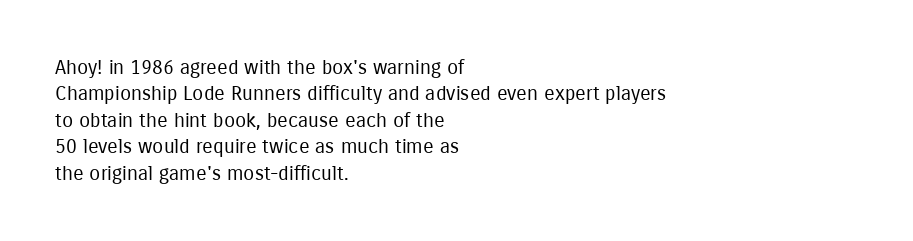
Characters remain perfectly vertical along every line. Rows of type keep a routine distance in the vertical direction. The face looks like a standard text weight, possibly lighter. Letter spacing: default. Each row of text sits above clean, open space.
